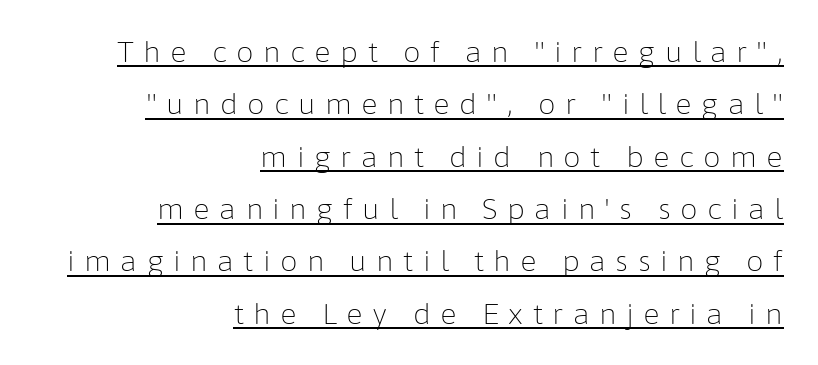
{"serif": "no", "italic": "no", "bold": "no", "weight": "light", "width": "normal", "stroke_contrast": "low", "x_height": "medium", "monospaced": "no", "underline": "yes", "align": "right", "line_spacing_ratio": 1.87, "letter_spacing": "wide", "letter_spacing_em": 0.33, "glyph_px": 28}
